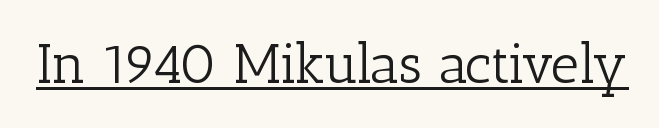
The image shows 55 px light serif type, upright; set normal letter spacing, underlined; low stroke contrast and a medium x-height.
